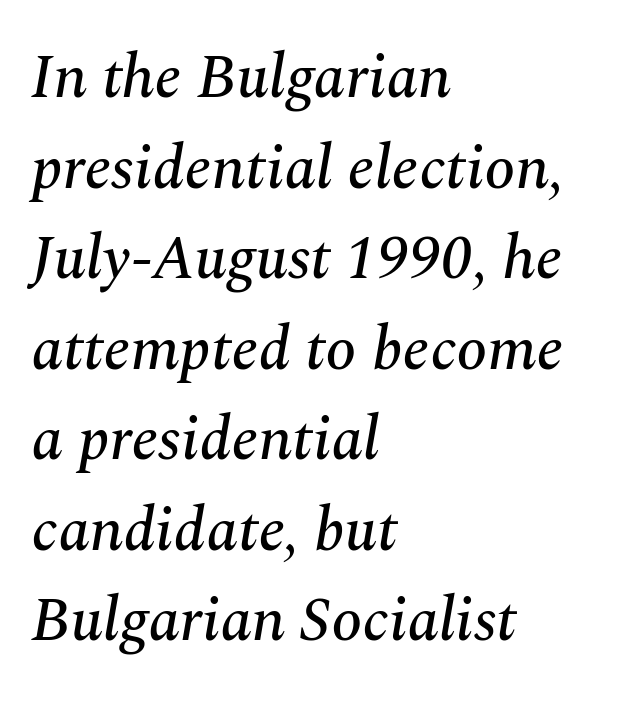
Left-aligned paragraph, ragged on the right. Rule under the text: the space is simply empty. One glance says typical: line gaps are just what's usual. Varying glyph widths throughout — classic text-font behaviour. Classification — serif.
